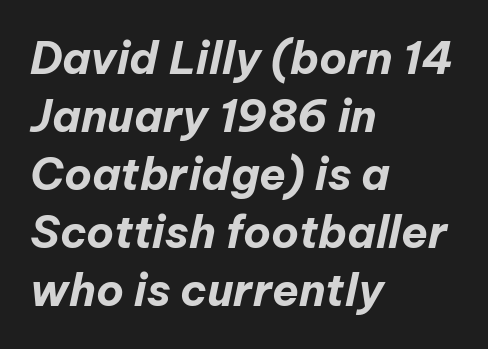
Q: Is the text bold? A: Yes.
Q: Is the text italic (slanted)? A: Yes, it leans right by about 12 degrees.
Q: Is the text underlined? A: No.
Q: How is the paragraph aligned? A: Left-aligned.
Q: Is the spacing between letters normal or unusually wide? A: Normal.
Q: Is the spacing between lines tight, normal or loose? A: Normal.
Q: Width (condensed, normal, or wide)? A: Normal.
Q: Stroke contrast? A: Low.
Q: x-height? A: Medium.
Q: Monospaced? A: No.
